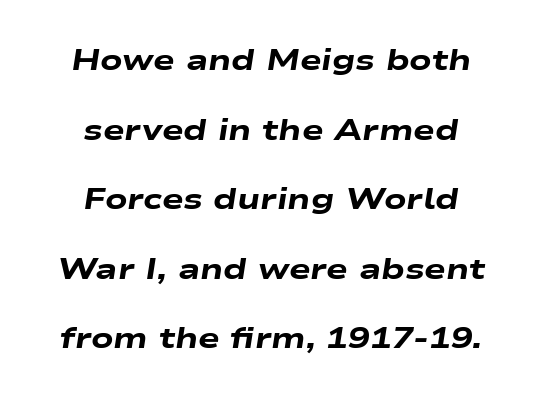
Does the leading feel generous? Absolutely, it's lavish. Each letter keeps its own natural width here, so spacing adapts to shape. The passage shown has conventional tracking throughout. Short and long lines alike share a common midpoint. If you drew a line through each stem, it would be angled.
